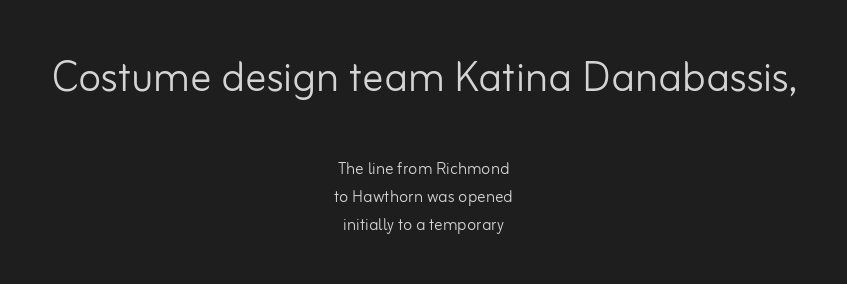
The image shows 53 px light sans-serif type, upright; set centered, normal line spacing (1.32x), normal letter spacing, not underlined; the first (top) block is 2.52x larger; low stroke contrast and a small x-height.
